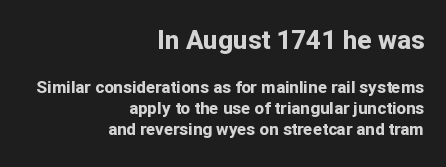
The more generous point size was reserved for the upper chunk. Caption: multi-line text, flush right, ragged left. Students, this is bold: see how much ink each stroke carries. Does the lettering tilt? It doesn't — this is upright. The line texture is even and compact thanks to regular tracking.
